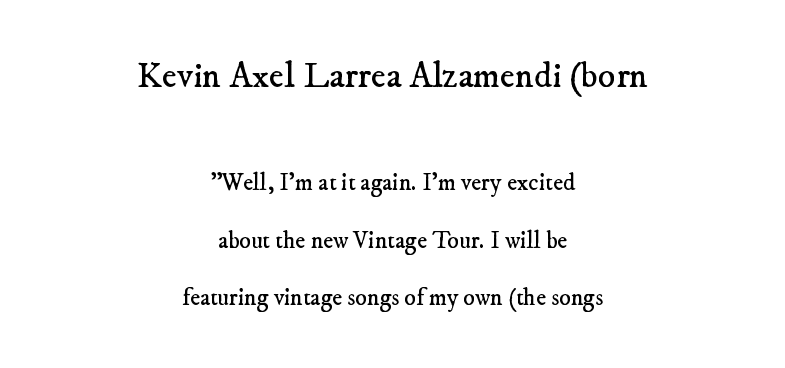
Q: Is the text bold? A: No.
Q: Is the typeface a serif or a sans-serif typeface? A: Serif.
Q: Is the text underlined? A: No.
Q: How is the paragraph aligned? A: Centered.
Q: Is the spacing between letters normal or unusually wide? A: Normal.
Q: Is the spacing between lines tight, normal or loose? A: Loose.
Q: Which block of text is set in a larger size, the first (top) or the second (bottom)? A: The first (top) one.
Q: Width (condensed, normal, or wide)? A: Normal.
Q: Stroke contrast? A: Low.
Q: x-height? A: Small.
Q: Monospaced? A: No.
